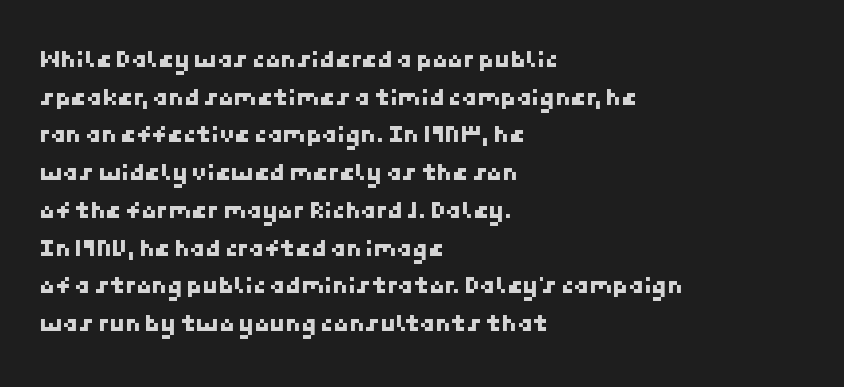
Q: Is the text underlined? A: No.
Q: How is the paragraph aligned? A: Left-aligned.
Q: Is the spacing between letters normal or unusually wide? A: Normal.
Q: Is the spacing between lines tight, normal or loose? A: Normal.
